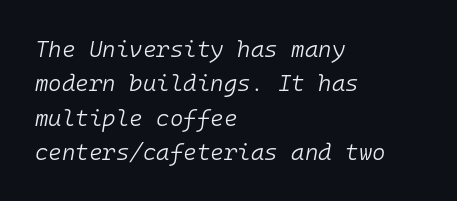
Q: Is the text bold? A: No.
Q: Is the text italic (slanted)? A: Yes, it leans right by about 10 degrees.
Q: Is the text underlined? A: No.
Q: How is the paragraph aligned? A: Left-aligned.
Q: Is the spacing between letters normal or unusually wide? A: Normal.
Q: Is the spacing between lines tight, normal or loose? A: Normal.
